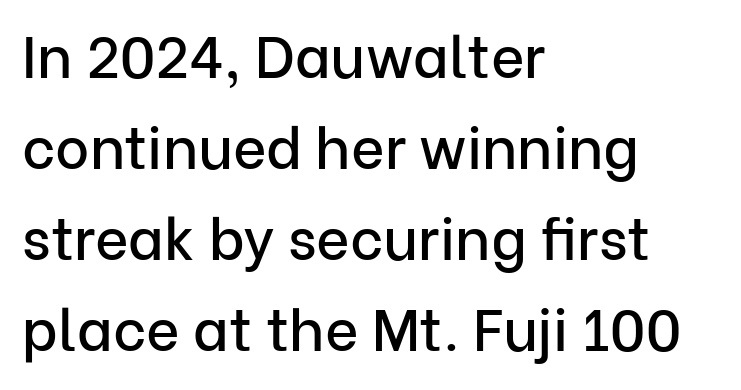
Q: Is the text italic (slanted)? A: No, it is upright.
Q: Is the typeface a serif or a sans-serif typeface? A: Sans-serif.
Q: Is the text underlined? A: No.
Q: How is the paragraph aligned? A: Left-aligned.
Q: Is the spacing between letters normal or unusually wide? A: Normal.
Q: Is the spacing between lines tight, normal or loose? A: Normal.
Q: Width (condensed, normal, or wide)? A: Normal.
Q: Stroke contrast? A: Low.
Q: x-height? A: Medium.
Q: Monospaced? A: No.
